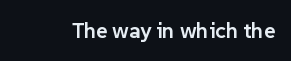
{"italic": "no", "bold": "semi", "underline": "no", "letter_spacing": "normal", "letter_spacing_em": 0.0, "glyph_px": 22}
